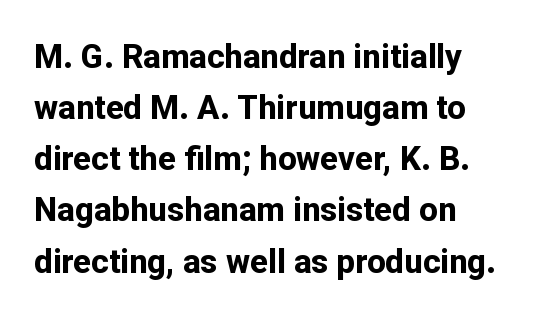
The typesetter chose a ragged-right arrangement here. Notice how the stems are strictly vertical — no italics here. Descenders hang freely into open space. A typesetter would call this zero additional tracking. This sample uses a sans-serif face.
